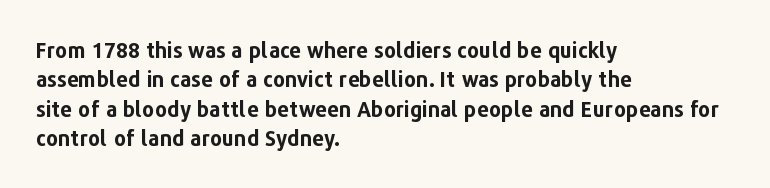
The image shows 21 px bold type, upright; set left-aligned, normal line spacing (1.4x), normal letter spacing, not underlined.
